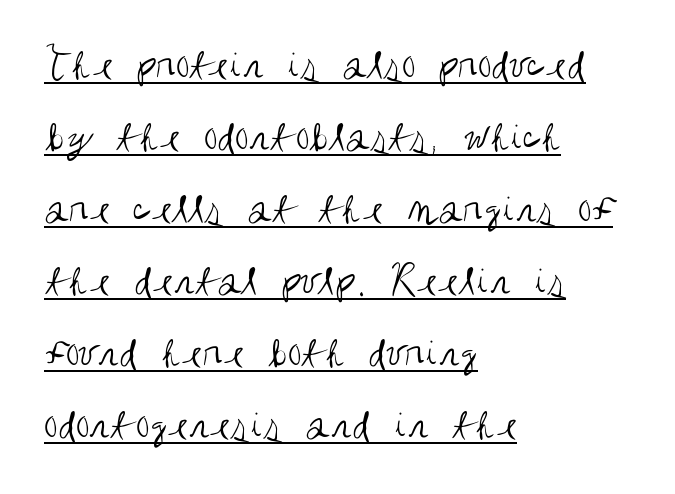
The face used here is proportionally spaced, like ordinary book or web type. The sample's only ornament is a line tracing under the words. The rendering keeps characters at their native spacing.
